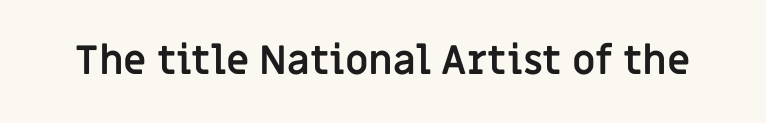
Q: Is the text bold? A: Yes.
Q: Is the text italic (slanted)? A: No, it is upright.
Q: Is the typeface a serif or a sans-serif typeface? A: Sans-serif.
Q: Is the text underlined? A: No.
Q: Is the spacing between letters normal or unusually wide? A: Normal.
Q: Width (condensed, normal, or wide)? A: Normal.
Q: Stroke contrast? A: Low.
Q: x-height? A: Large.
Q: Monospaced? A: No.
